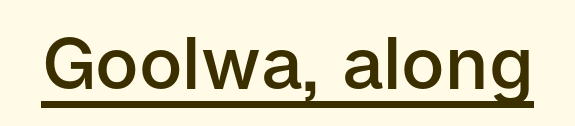
{"serif": "no", "italic": "no", "bold": "semi", "weight": "semibold", "width": "normal", "stroke_contrast": "low", "x_height": "medium", "monospaced": "no", "underline": "yes", "letter_spacing": "normal", "letter_spacing_em": 0.0, "glyph_px": 72}
